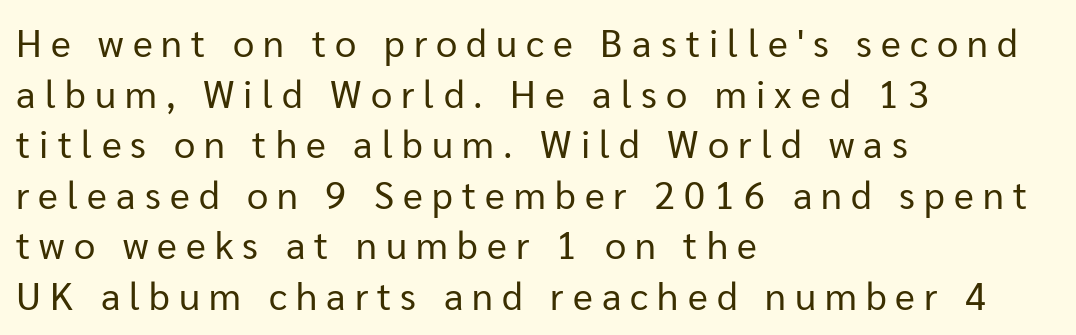
Q: Is the text bold? A: No.
Q: Is the text italic (slanted)? A: No, it is upright.
Q: Is the typeface a serif or a sans-serif typeface? A: Sans-serif.
Q: Is the text underlined? A: No.
Q: How is the paragraph aligned? A: Left-aligned.
Q: Is the spacing between letters normal or unusually wide? A: Unusually wide.
Q: Is the spacing between lines tight, normal or loose? A: Normal.
Q: Width (condensed, normal, or wide)? A: Normal.
Q: Stroke contrast? A: Low.
Q: x-height? A: Medium.
Q: Monospaced? A: No.
